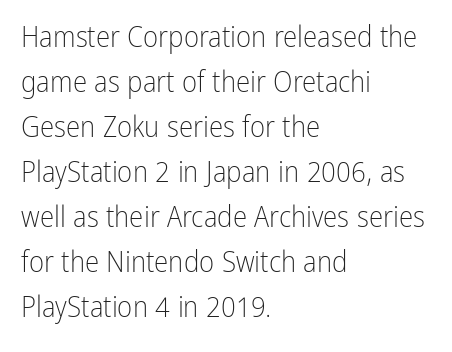
Q: Is the text bold? A: No.
Q: Is the text italic (slanted)? A: No, it is upright.
Q: Is the typeface a serif or a sans-serif typeface? A: Sans-serif.
Q: Is the text underlined? A: No.
Q: How is the paragraph aligned? A: Left-aligned.
Q: Is the spacing between letters normal or unusually wide? A: Normal.
Q: Is the spacing between lines tight, normal or loose? A: Normal.
Q: Width (condensed, normal, or wide)? A: Condensed.
Q: Stroke contrast? A: Low.
Q: x-height? A: Medium.
Q: Monospaced? A: No.
